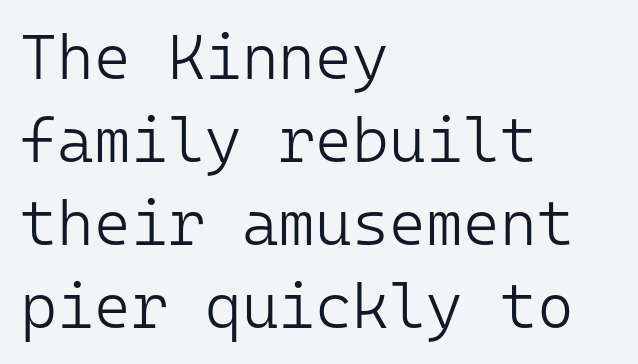
{"serif": "no", "italic": "no", "bold": "no", "weight": "light", "width": "normal", "stroke_contrast": "low", "x_height": "medium", "monospaced": "yes", "underline": "no", "align": "left", "line_spacing": "normal", "line_spacing_ratio": 1.32, "letter_spacing": "normal", "letter_spacing_em": 0.0, "glyph_px": 63}
